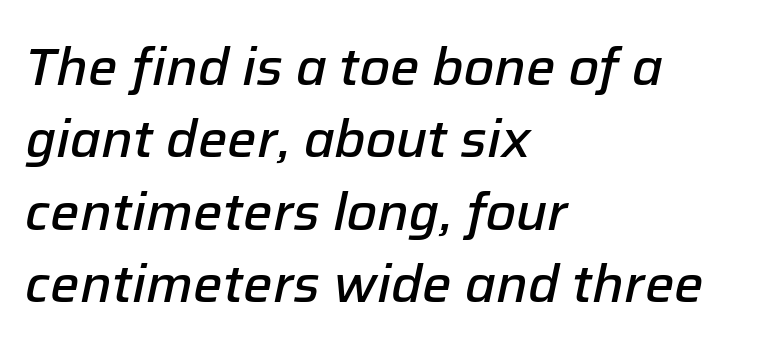
Q: Is the text bold? A: Semi-bold.
Q: Is the text italic (slanted)? A: Yes, it leans right by about 12 degrees.
Q: Is the text underlined? A: No.
Q: How is the paragraph aligned? A: Left-aligned.
Q: Is the spacing between letters normal or unusually wide? A: Normal.
Q: Is the spacing between lines tight, normal or loose? A: Normal.
Q: Width (condensed, normal, or wide)? A: Normal.
Q: Stroke contrast? A: Low.
Q: x-height? A: Medium.
Q: Monospaced? A: No.
